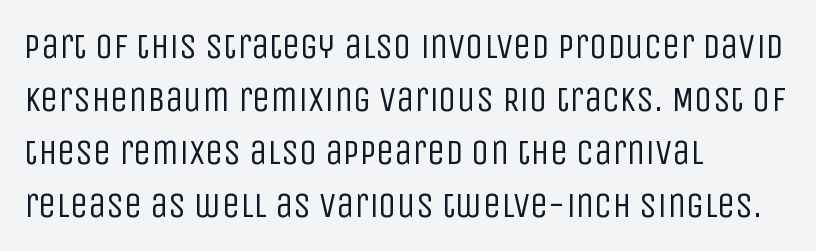
The image shows 36 px regular-weight, condensed sans-serif type, upright; set left-aligned, normal line spacing (1.47x), normal letter spacing, not underlined; low stroke contrast and a large x-height.
